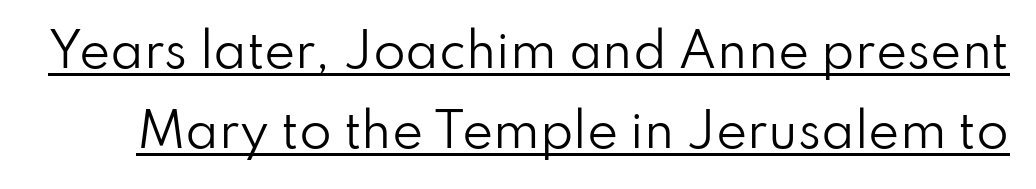
Q: Is the text bold? A: No.
Q: Is the text italic (slanted)? A: No, it is upright.
Q: Is the typeface a serif or a sans-serif typeface? A: Sans-serif.
Q: Is the text underlined? A: Yes.
Q: Is the spacing between letters normal or unusually wide? A: Normal.
Q: Width (condensed, normal, or wide)? A: Normal.
Q: Stroke contrast? A: Low.
Q: x-height? A: Small.
Q: Monospaced? A: No.
